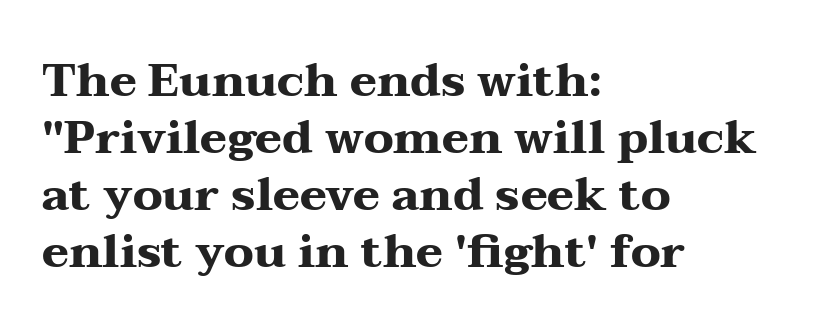
Q: Is the text bold? A: Yes.
Q: Is the text italic (slanted)? A: No, it is upright.
Q: Is the typeface a serif or a sans-serif typeface? A: Serif.
Q: Is the text underlined? A: No.
Q: How is the paragraph aligned? A: Left-aligned.
Q: Is the spacing between letters normal or unusually wide? A: Normal.
Q: Width (condensed, normal, or wide)? A: Wide.
Q: Stroke contrast? A: Medium.
Q: x-height? A: Medium.
Q: Monospaced? A: No.
